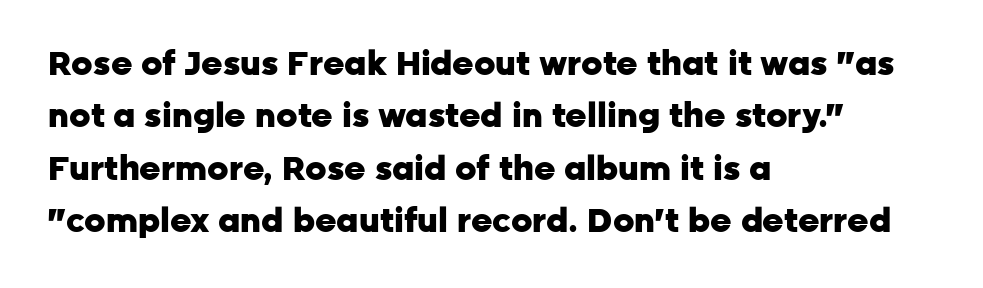
{"serif": "no", "italic": "no", "bold": "yes", "weight": "heavy", "width": "normal", "stroke_contrast": "low", "x_height": "medium", "monospaced": "no", "underline": "no", "align": "left", "line_spacing": "normal", "line_spacing_ratio": 1.59, "letter_spacing": "normal", "letter_spacing_em": 0.0, "glyph_px": 33}
